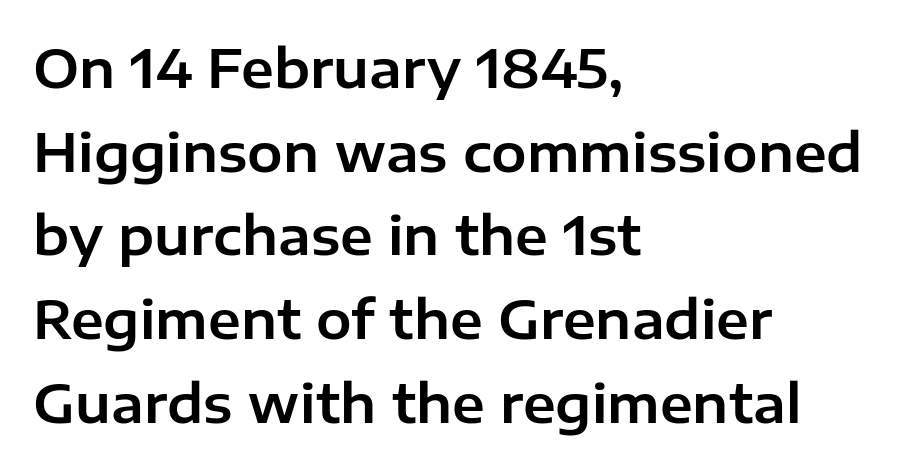
The image shows 53 px sans-serif type, upright; set left-aligned, normal line spacing (1.58x), normal letter spacing, not underlined; low stroke contrast and a medium x-height.
